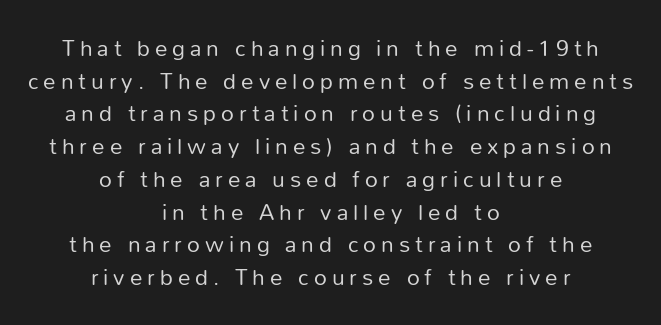
{"italic": "no", "bold": "no", "underline": "no", "align": "center", "line_spacing": "normal", "line_spacing_ratio": 1.31, "letter_spacing": "wide", "letter_spacing_em": 0.2, "glyph_px": 25}
